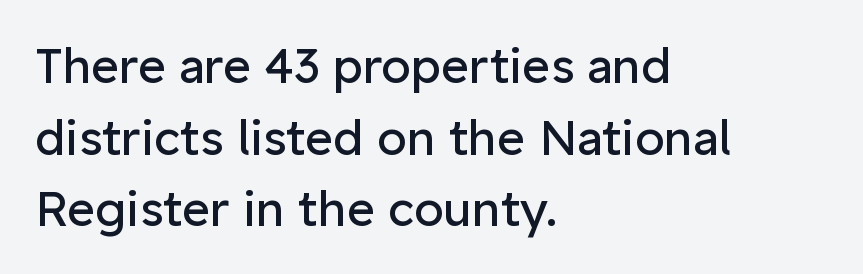
Q: Is the text bold? A: No.
Q: Is the text italic (slanted)? A: No, it is upright.
Q: Is the typeface a serif or a sans-serif typeface? A: Sans-serif.
Q: Is the text underlined? A: No.
Q: How is the paragraph aligned? A: Left-aligned.
Q: Is the spacing between letters normal or unusually wide? A: Normal.
Q: Is the spacing between lines tight, normal or loose? A: Normal.
Q: Width (condensed, normal, or wide)? A: Normal.
Q: Stroke contrast? A: Low.
Q: x-height? A: Medium.
Q: Monospaced? A: No.
